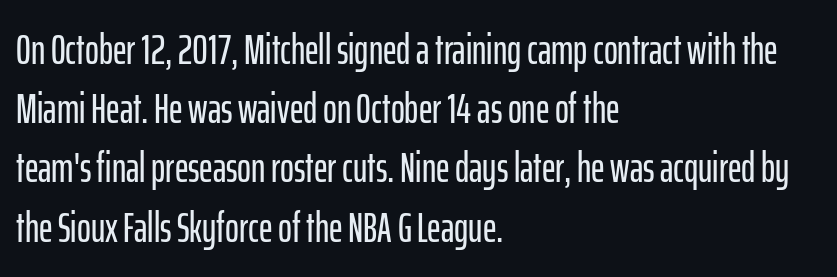
This is roman type, the default non-slanted kind. This sample has the flowing, uneven cadence of proportional lettering. Here the glyphs are tracked normally, forming tight word shapes. These lines are set flush left with a ragged right edge. The face used here is a sans, in the tradition of grotesques and geometrics.
